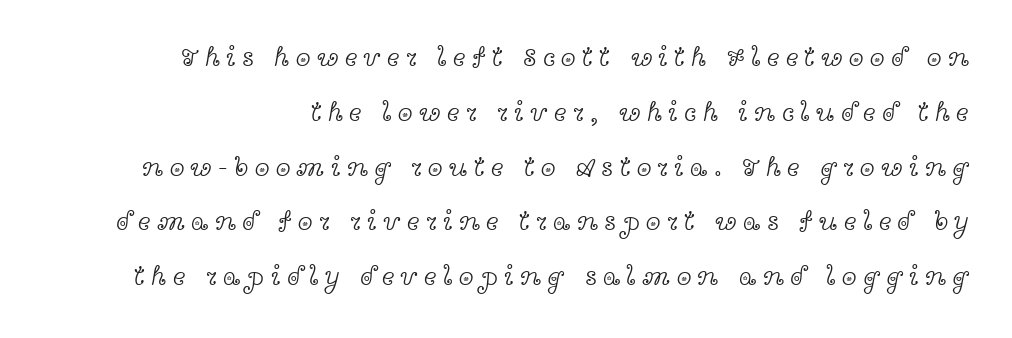
The image shows 27 px text type; set loose line spacing (2.03x), unusually wide letter spacing (+0.23 em), not underlined.
